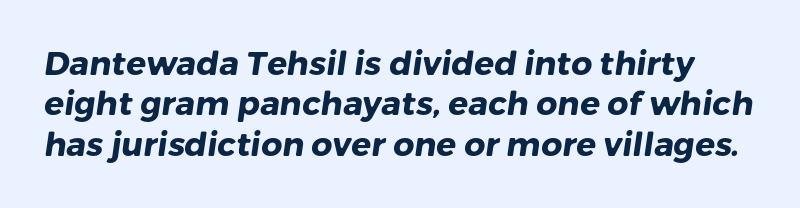
Q: Is the text bold? A: Yes.
Q: Is the typeface a serif or a sans-serif typeface? A: Sans-serif.
Q: Is the text underlined? A: No.
Q: Is the spacing between letters normal or unusually wide? A: Normal.
Q: Width (condensed, normal, or wide)? A: Normal.
Q: Stroke contrast? A: Low.
Q: x-height? A: Medium.
Q: Monospaced? A: No.
